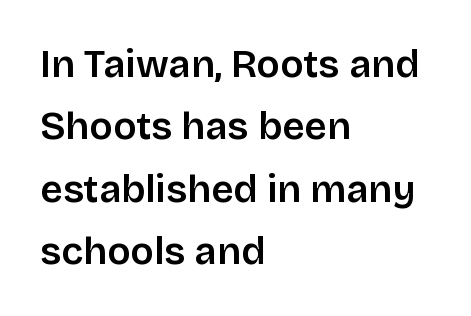
Does extra space separate the letters? No, they use regular spacing. The passage shown is typeset with a sans-serif family. A typesetter would call this proportional, since set widths differ per character. No word sits above an underline. Italic? Not at all — the glyphs are vertical. Line beginnings align vertically; line endings do not.
